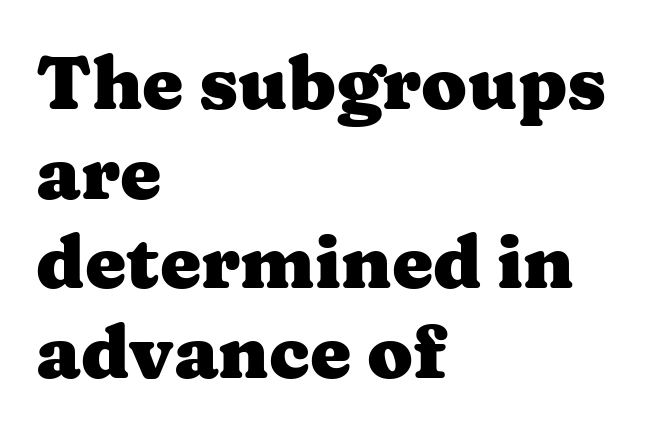
Q: Is the text bold? A: Yes.
Q: Is the text italic (slanted)? A: No, it is upright.
Q: Is the typeface a serif or a sans-serif typeface? A: Serif.
Q: Is the text underlined? A: No.
Q: How is the paragraph aligned? A: Left-aligned.
Q: Is the spacing between letters normal or unusually wide? A: Normal.
Q: Width (condensed, normal, or wide)? A: Wide.
Q: Stroke contrast? A: Medium.
Q: x-height? A: Medium.
Q: Monospaced? A: No.
